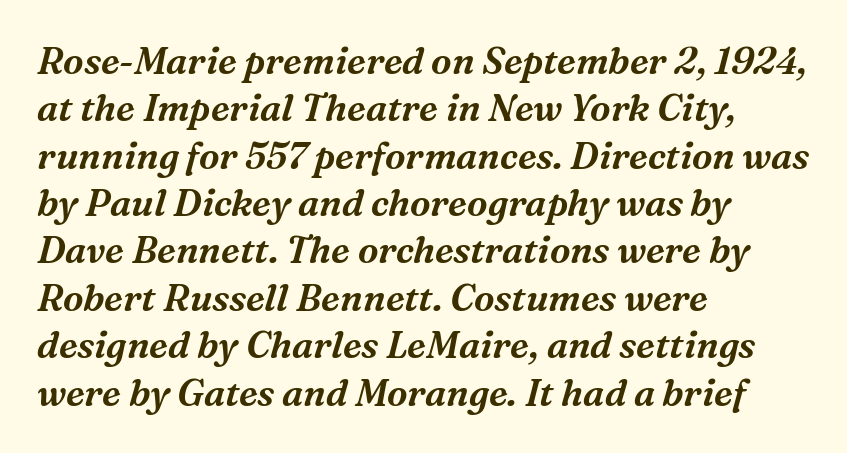
Q: Is the text italic (slanted)? A: Yes, it leans right by about 16 degrees.
Q: Is the typeface a serif or a sans-serif typeface? A: Serif.
Q: Is the text underlined? A: No.
Q: How is the paragraph aligned? A: Left-aligned.
Q: Is the spacing between letters normal or unusually wide? A: Normal.
Q: Is the spacing between lines tight, normal or loose? A: Normal.
Q: Width (condensed, normal, or wide)? A: Normal.
Q: Stroke contrast? A: Medium.
Q: x-height? A: Medium.
Q: Monospaced? A: No.
